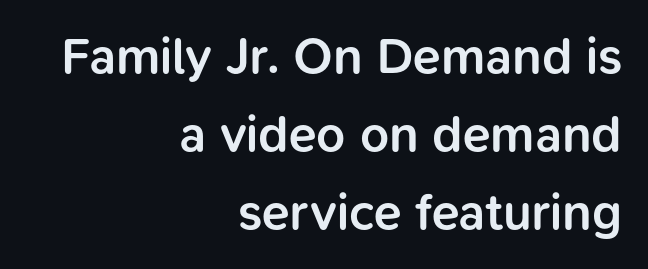
{"serif": "no", "italic": "no", "bold": "semi", "weight": "semibold", "width": "normal", "stroke_contrast": "low", "x_height": "medium", "monospaced": "no", "underline": "no", "align": "right", "line_spacing": "normal", "line_spacing_ratio": 1.53, "letter_spacing": "normal", "letter_spacing_em": 0.0, "glyph_px": 51}
